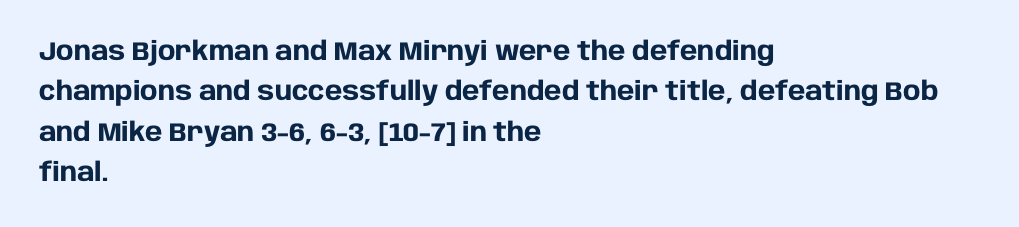
{"italic": "no", "bold": "yes", "underline": "no", "align": "left", "line_spacing": "normal", "line_spacing_ratio": 1.55, "letter_spacing": "normal", "letter_spacing_em": 0.0, "glyph_px": 26}
